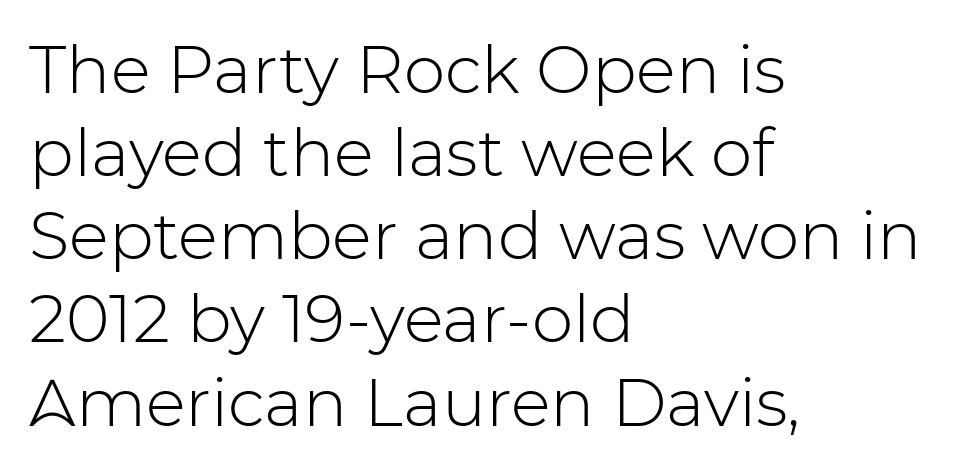
The image shows 66 px light sans-serif type, upright; set left-aligned, normal line spacing (1.26x), normal letter spacing, not underlined; low stroke contrast and a medium x-height.
